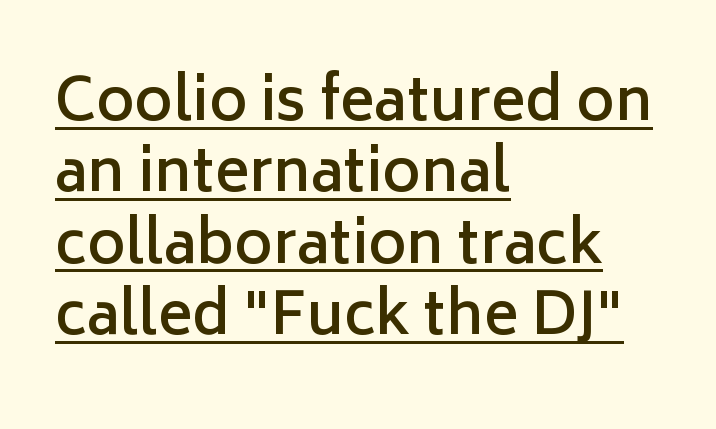
Q: Is the text bold? A: Semi-bold.
Q: Is the text italic (slanted)? A: No, it is upright.
Q: Is the typeface a serif or a sans-serif typeface? A: Sans-serif.
Q: Is the text underlined? A: Yes.
Q: How is the paragraph aligned? A: Left-aligned.
Q: Is the spacing between letters normal or unusually wide? A: Normal.
Q: Width (condensed, normal, or wide)? A: Normal.
Q: Stroke contrast? A: Low.
Q: x-height? A: Medium.
Q: Monospaced? A: No.
